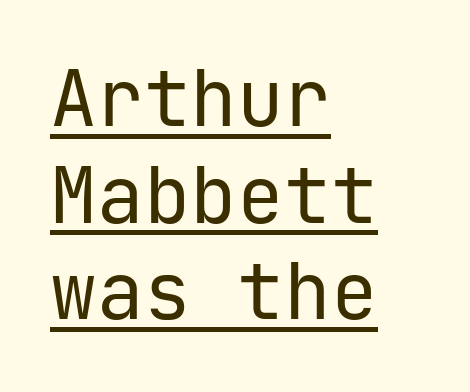
The image shows 78 px regular-weight sans-serif type, upright, monospaced; set left-aligned, line spacing 1.24x, normal letter spacing, underlined; low stroke contrast and a medium x-height.
